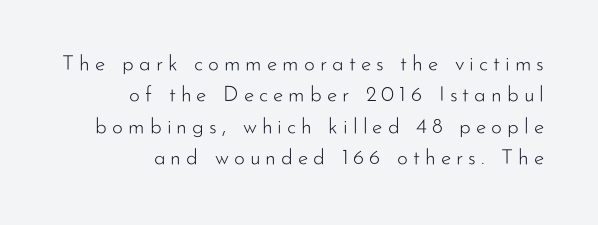
Regular leading. Teacher's note: observe the even right margin — that is flush-right alignment. Weight: not bold — regular or lighter. Does the lettering tilt? It doesn't — this is upright.
